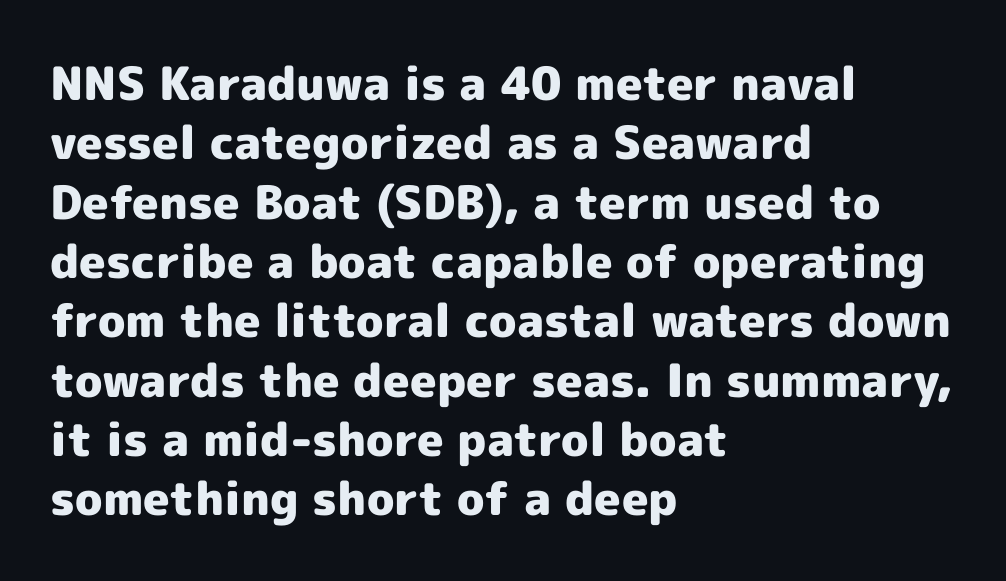
The image shows 46 px heavy sans-serif type, upright; set left-aligned, normal line spacing (1.29x), normal letter spacing, not underlined; a medium x-height.
